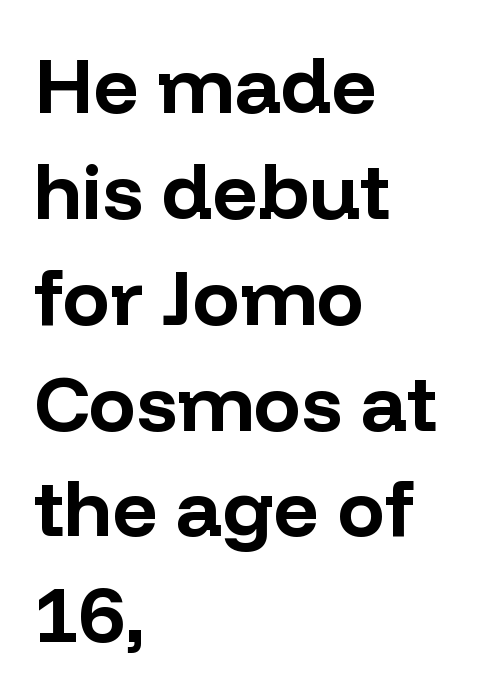
The image shows 79 px bold sans-serif type, upright; set left-aligned, normal line spacing (1.34x), normal letter spacing, not underlined; low stroke contrast and a medium x-height.
